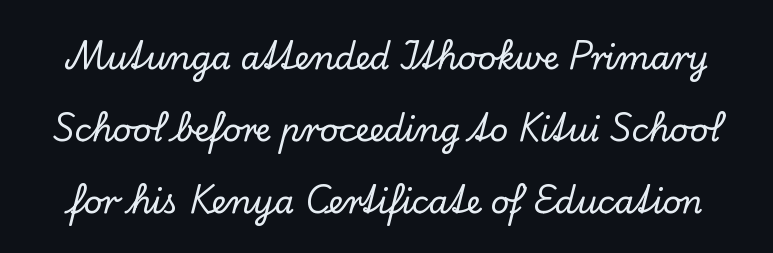
Successive baselines arrive slowly, with a big drop between each. The specimen omits any rule beneath the text block's lines. The passage shown is typed in a proportional face where columns would drift. The passage shown has conventional tracking throughout. This rendering employs a face with finishing strokes, i.e., a serif.
